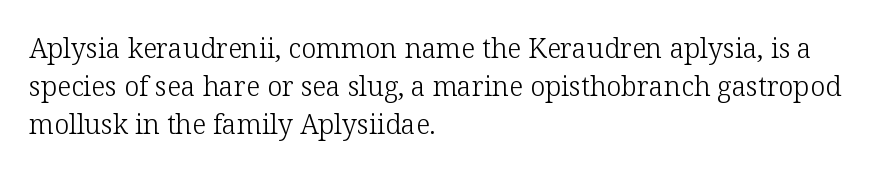
{"italic": "no", "bold": "no", "underline": "no", "align": "left", "line_spacing": "normal", "line_spacing_ratio": 1.41, "letter_spacing": "normal", "letter_spacing_em": 0.0, "glyph_px": 27}
